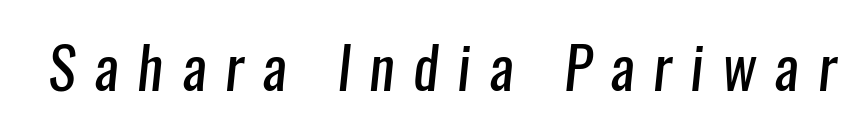
The image shows 58 px regular-weight, condensed sans-serif type; set unusually wide letter spacing (+0.32 em), not underlined; low stroke contrast and a medium x-height.
